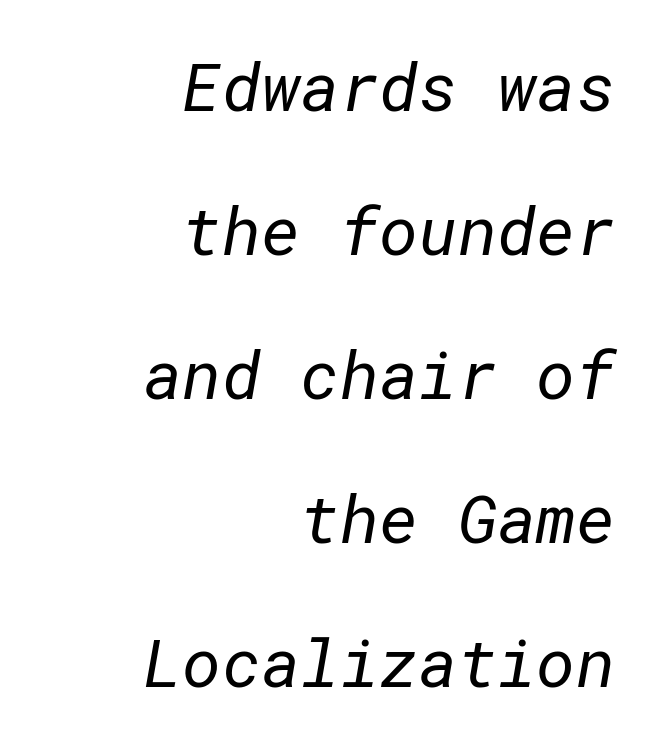
The image shows 67 px regular-weight sans-serif type; set right-aligned, loose line spacing (2.15x), normal letter spacing, not underlined; low stroke contrast and a medium x-height.
